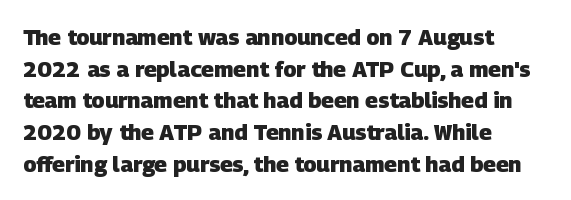
{"bold": "yes", "underline": "no", "align": "left", "line_spacing": "normal", "line_spacing_ratio": 1.44, "letter_spacing": "normal", "letter_spacing_em": 0.0, "glyph_px": 22}
